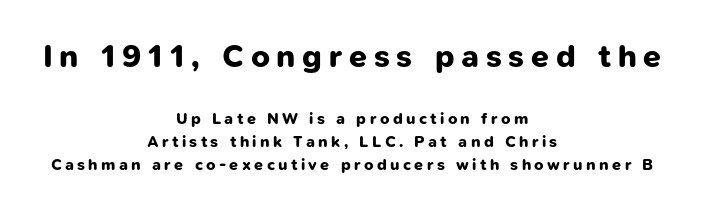
The leading is moderate, giving the passage an even texture. The passage shown is not underscored anywhere. Note the varied advance widths — an 'i' is clearly narrower than an 'm'. Emphasis by weight is at full strength: bold. Look at the glyph heights: the upper group is clearly the bigger setting.
